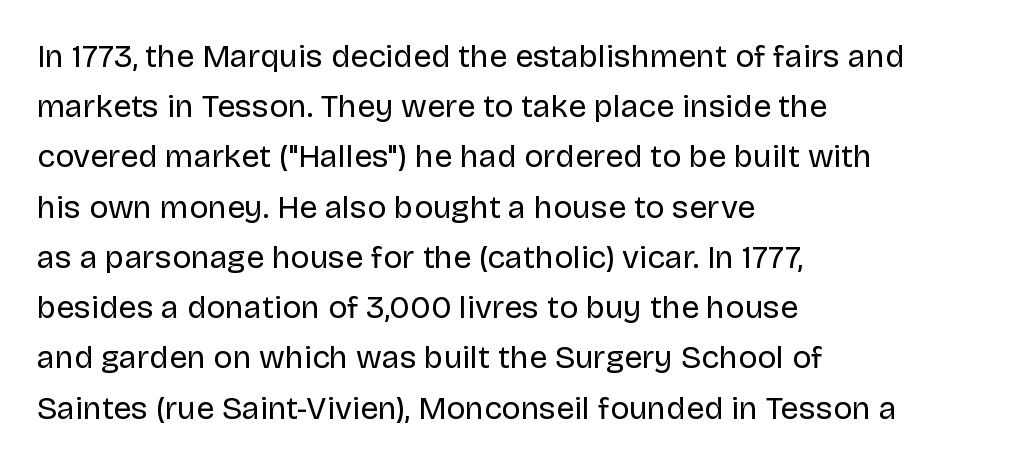
Do the characters align in a grid? No, the font is proportional. Nope, no serifs anywhere on these letters. The face used here is rendered with its standard letterfit. The letters stand straight up with perfectly vertical stems. Lines of text with bare space underneath. Left-aligned paragraph, ragged on the right.
